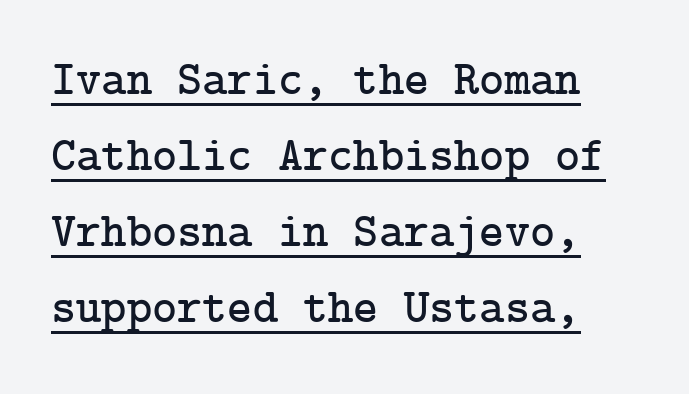
The image shows 48 px serif type, upright; set normal line spacing (1.58x), normal letter spacing, underlined; low stroke contrast and a medium x-height.
